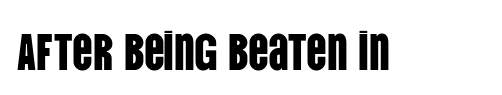
{"serif": "no", "italic": "no", "width": "condensed", "stroke_contrast": "low", "x_height": "large", "monospaced": "no", "underline": "no", "letter_spacing": "normal", "letter_spacing_em": 0.0, "glyph_px": 51}
